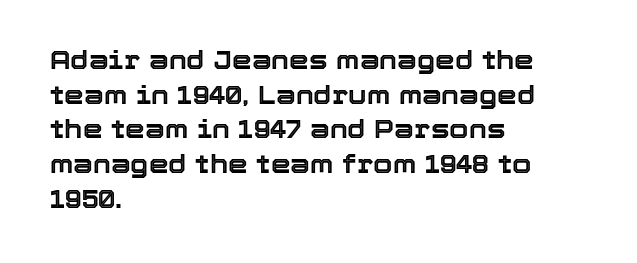
Has an underline been added? It has not. Observe the ordinary spacing: letters are neighbours, not strangers. What's the leading like? Ordinary, nothing unusual. Reading down the block, your eye returns to a fixed left position each line. Every character sits straight up, as roman type does.
